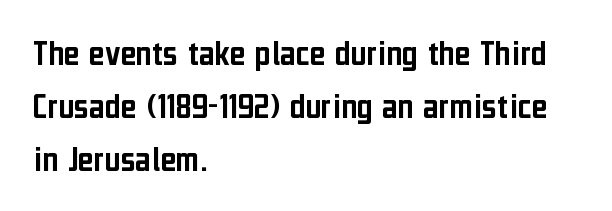
Serif or sans? Sans — the stroke terminals are bare. Observe the ordinary spacing: letters are neighbours, not strangers. Underline: absent. Summary of vertical rhythm: regular, with standard interline spacing. Ascenders rise straight up at ninety degrees.
